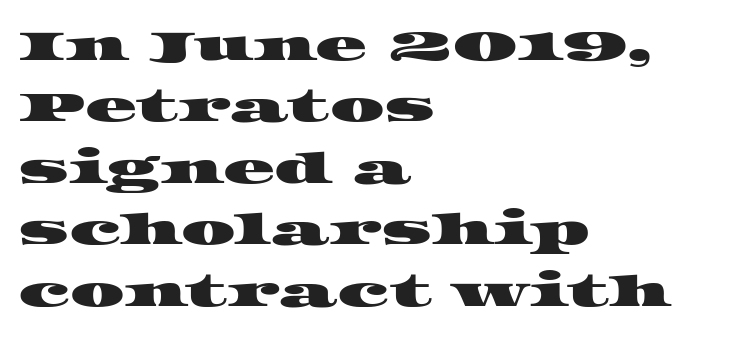
The image shows 43 px wide serif type; set left-aligned, normal line spacing (1.43x), normal letter spacing, not underlined; high stroke contrast and a large x-height.
